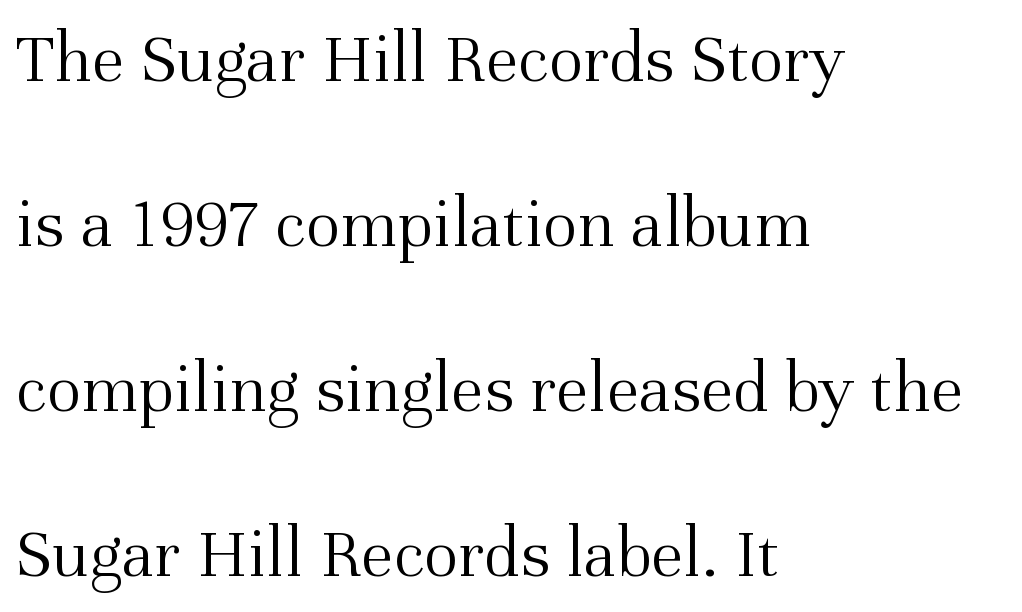
Q: Is the text bold? A: No.
Q: Is the text italic (slanted)? A: No, it is upright.
Q: Is the typeface a serif or a sans-serif typeface? A: Serif.
Q: Is the text underlined? A: No.
Q: How is the paragraph aligned? A: Left-aligned.
Q: Is the spacing between letters normal or unusually wide? A: Normal.
Q: Is the spacing between lines tight, normal or loose? A: Loose.
Q: Width (condensed, normal, or wide)? A: Normal.
Q: Stroke contrast? A: Medium.
Q: x-height? A: Medium.
Q: Monospaced? A: No.
